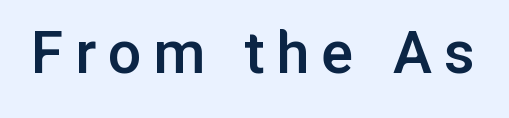
{"serif": "no", "italic": "no", "bold": "semi", "weight": "semibold", "width": "normal", "stroke_contrast": "low", "x_height": "medium", "monospaced": "no", "underline": "no", "glyph_px": 66}
